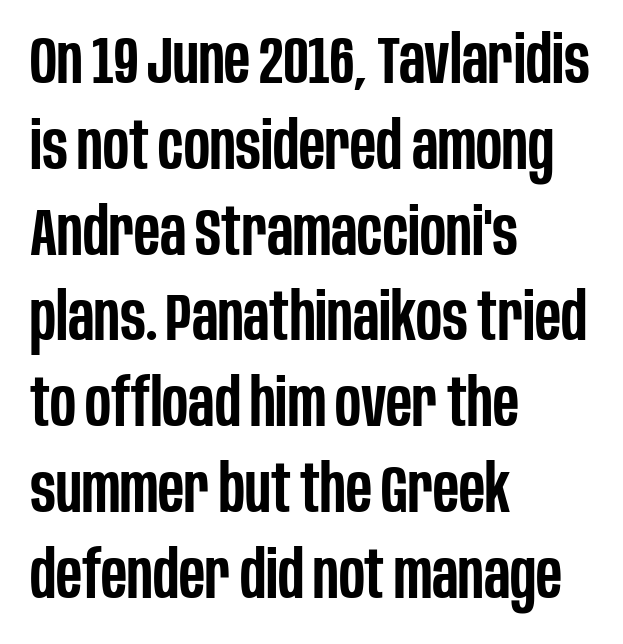
{"serif": "no", "italic": "no", "bold": "semi", "weight": "semibold", "width": "condensed", "stroke_contrast": "low", "x_height": "large", "monospaced": "no", "underline": "no", "align": "left", "line_spacing": "normal", "line_spacing_ratio": 1.3, "letter_spacing": "normal", "letter_spacing_em": 0.0, "glyph_px": 66}
